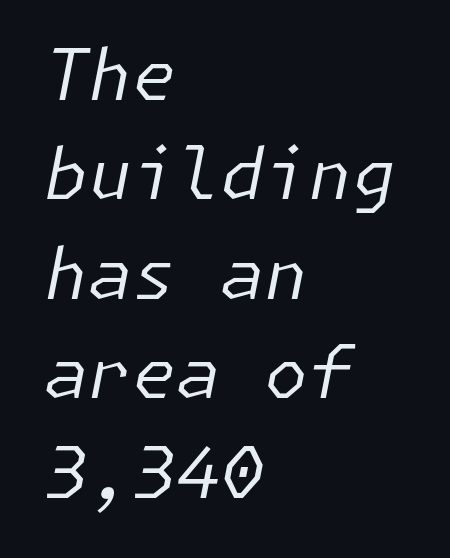
Q: Is the text bold? A: No.
Q: Is the text italic (slanted)? A: Yes, it leans right by about 11 degrees.
Q: Is the text underlined? A: No.
Q: How is the paragraph aligned? A: Left-aligned.
Q: Is the spacing between letters normal or unusually wide? A: Normal.
Q: Is the spacing between lines tight, normal or loose? A: Normal.
Q: Width (condensed, normal, or wide)? A: Normal.
Q: Stroke contrast? A: Low.
Q: x-height? A: Medium.
